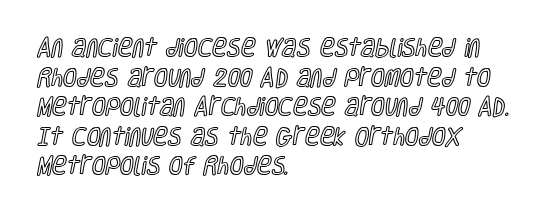
Q: Is the text italic (slanted)? A: Yes.
Q: Is the text underlined? A: No.
Q: How is the paragraph aligned? A: Left-aligned.
Q: Is the spacing between letters normal or unusually wide? A: Normal.
Q: Is the spacing between lines tight, normal or loose? A: Normal.
